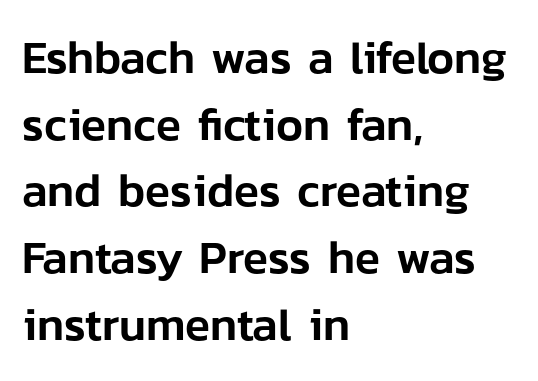
Q: Is the text italic (slanted)? A: No, it is upright.
Q: Is the typeface a serif or a sans-serif typeface? A: Sans-serif.
Q: Is the text underlined? A: No.
Q: How is the paragraph aligned? A: Left-aligned.
Q: Is the spacing between letters normal or unusually wide? A: Normal.
Q: Is the spacing between lines tight, normal or loose? A: Normal.
Q: Width (condensed, normal, or wide)? A: Normal.
Q: Stroke contrast? A: Low.
Q: x-height? A: Medium.
Q: Monospaced? A: No.
